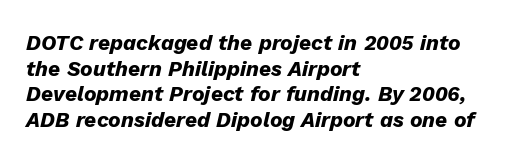
Q: Is the text bold? A: Yes.
Q: Is the text italic (slanted)? A: Yes, it leans right by about 13 degrees.
Q: Is the text underlined? A: No.
Q: How is the paragraph aligned? A: Left-aligned.
Q: Is the spacing between letters normal or unusually wide? A: Normal.
